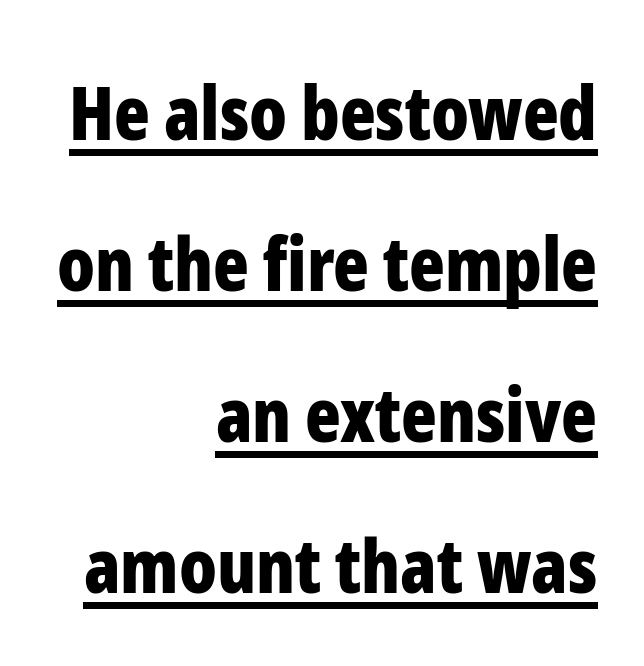
Q: Is the text bold? A: Yes.
Q: Is the text italic (slanted)? A: No, it is upright.
Q: Is the typeface a serif or a sans-serif typeface? A: Sans-serif.
Q: Is the text underlined? A: Yes.
Q: How is the paragraph aligned? A: Right-aligned.
Q: Is the spacing between letters normal or unusually wide? A: Normal.
Q: Is the spacing between lines tight, normal or loose? A: Loose.
Q: Width (condensed, normal, or wide)? A: Condensed.
Q: Stroke contrast? A: Low.
Q: x-height? A: Medium.
Q: Monospaced? A: No.
